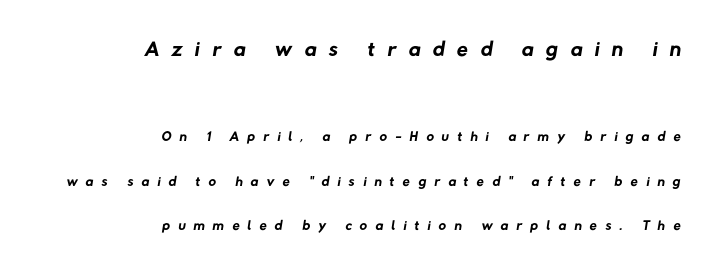
Q: Is the text bold? A: No.
Q: Is the typeface a serif or a sans-serif typeface? A: Sans-serif.
Q: Is the text underlined? A: No.
Q: How is the paragraph aligned? A: Right-aligned.
Q: Is the spacing between letters normal or unusually wide? A: Unusually wide.
Q: Is the spacing between lines tight, normal or loose? A: Loose.
Q: Which block of text is set in a larger size, the first (top) or the second (bottom)? A: The first (top) one.
Q: Width (condensed, normal, or wide)? A: Normal.
Q: Stroke contrast? A: Low.
Q: x-height? A: Medium.
Q: Monospaced? A: No.
